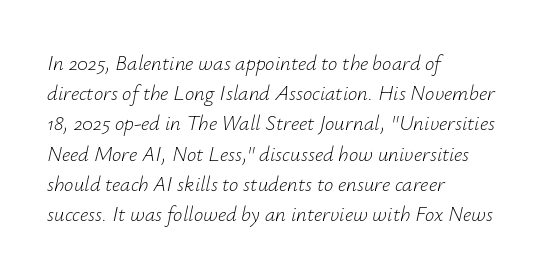
{"italic": "yes", "lean": "right", "slant_degrees": 12, "bold": "no", "underline": "no", "align": "left", "line_spacing": "normal", "line_spacing_ratio": 1.44, "letter_spacing": "normal", "letter_spacing_em": 0.0, "glyph_px": 21}
